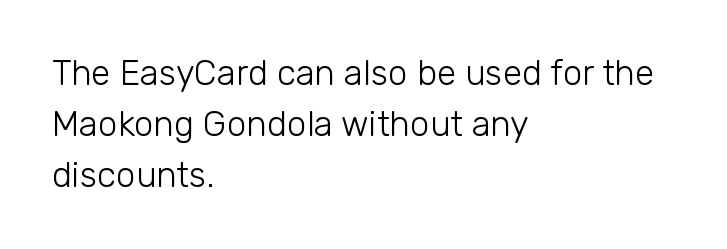
Q: Is the text bold? A: No.
Q: Is the text italic (slanted)? A: No, it is upright.
Q: Is the typeface a serif or a sans-serif typeface? A: Sans-serif.
Q: Is the text underlined? A: No.
Q: How is the paragraph aligned? A: Left-aligned.
Q: Is the spacing between letters normal or unusually wide? A: Normal.
Q: Is the spacing between lines tight, normal or loose? A: Normal.
Q: Width (condensed, normal, or wide)? A: Normal.
Q: Stroke contrast? A: Low.
Q: x-height? A: Medium.
Q: Monospaced? A: No.
